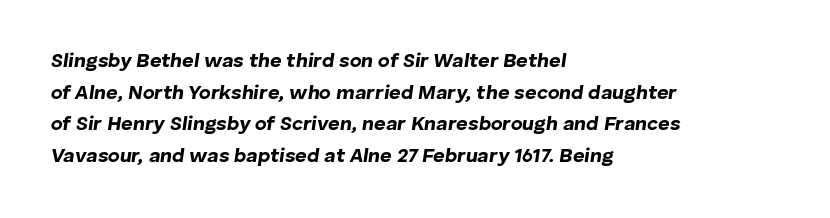
{"italic": "yes", "lean": "right", "slant_degrees": 8, "bold": "yes", "underline": "no", "align": "left", "line_spacing": "normal", "line_spacing_ratio": 1.58, "letter_spacing": "normal", "letter_spacing_em": 0.0, "glyph_px": 20}
